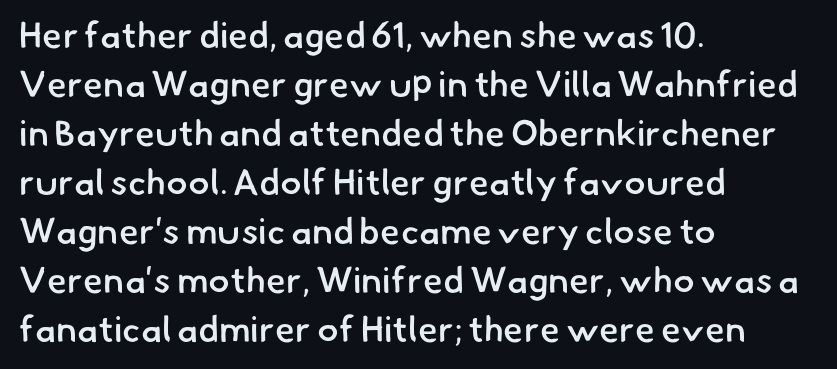
Q: Is the text bold? A: Semi-bold.
Q: Is the typeface a serif or a sans-serif typeface? A: Sans-serif.
Q: Is the text underlined? A: No.
Q: How is the paragraph aligned? A: Left-aligned.
Q: Is the spacing between letters normal or unusually wide? A: Normal.
Q: Is the spacing between lines tight, normal or loose? A: Normal.
Q: Width (condensed, normal, or wide)? A: Normal.
Q: Stroke contrast? A: Low.
Q: x-height? A: Small.
Q: Monospaced? A: No.
